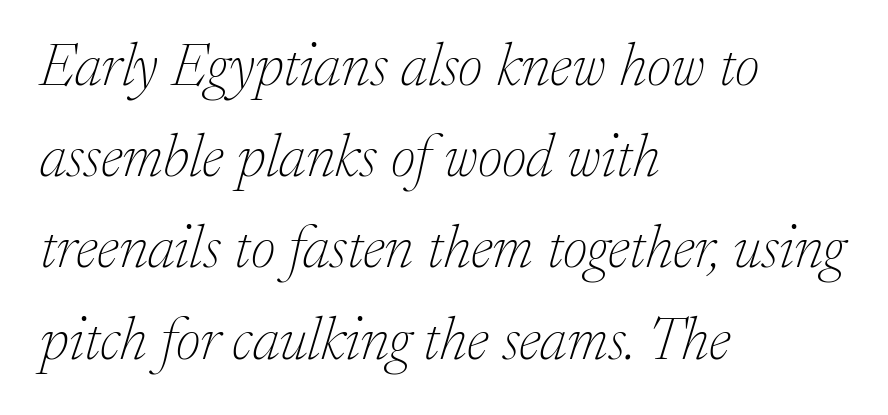
Ink coverage per letter is moderate at most. How are the letters spaced? Ordinarily, with no added tracking. If you measured baseline to baseline, you'd find a middling distance. Unlike a clean sans, this face finishes its strokes with serifs. The words here are not underlined. Character widths vary here, with narrow letters taking less room than wide ones.
